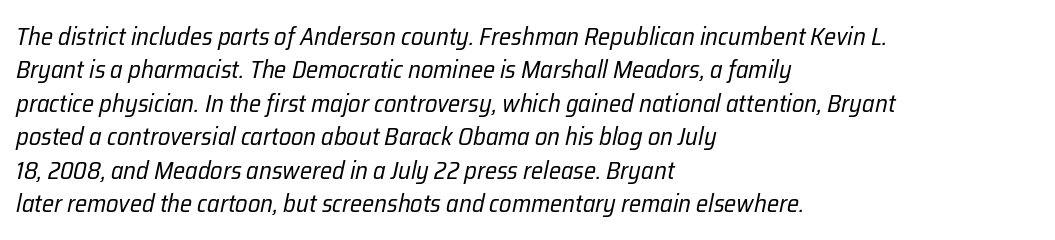
Q: Is the text bold? A: No.
Q: Is the text italic (slanted)? A: Yes, it leans right by about 12 degrees.
Q: Is the text underlined? A: No.
Q: How is the paragraph aligned? A: Left-aligned.
Q: Is the spacing between letters normal or unusually wide? A: Normal.
Q: Is the spacing between lines tight, normal or loose? A: Normal.
